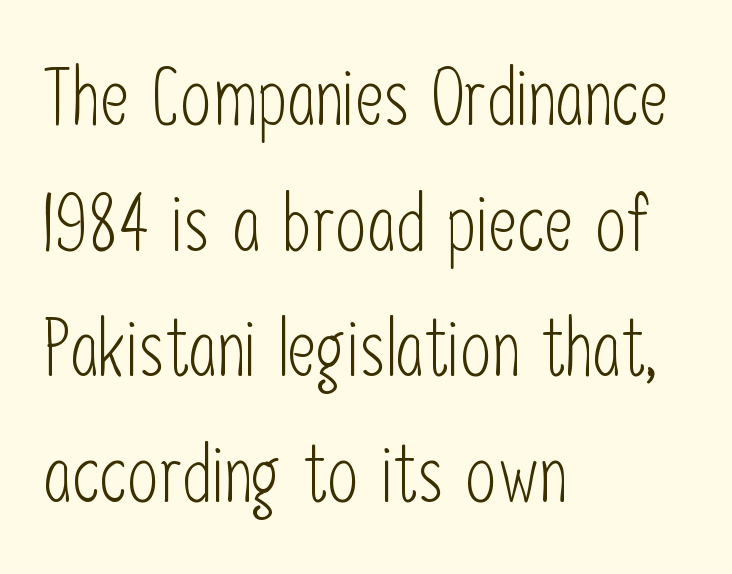
A roman cut, with each character standing at attention. Short and long lines alike share a common starting point at left. Each row of text sits above clean, open space. A typesetter would call this leading conventional body-copy spacing. Vertical stems look standard width or narrower in stroke. The letters advance in unequal steps, a hallmark of proportional type.
